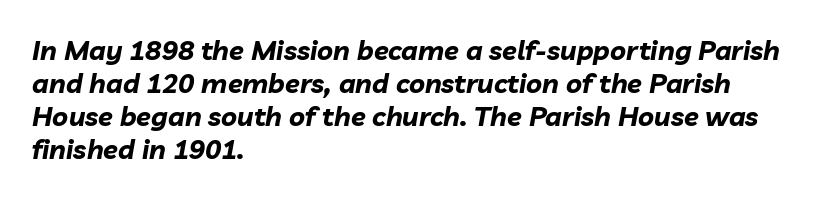
Is the type bold? Yes — the strokes are clearly thick and heavy. Unmarked baselines from the first word to the last. The whole block is typeset with a tilt. Nothing unusual about the tracking: characters are spaced as the font intends. The compositor pushed each line to the left boundary.
